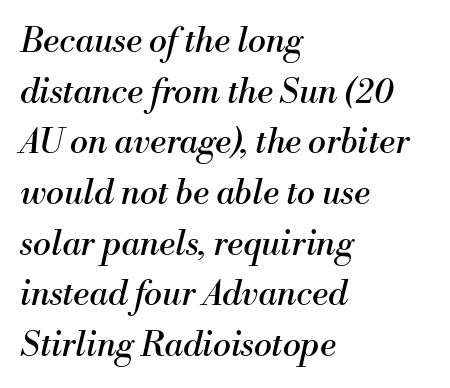
{"serif": "yes", "italic": "yes", "lean": "right", "slant_degrees": 13, "bold": "no", "weight": "regular", "width": "normal", "stroke_contrast": "medium", "x_height": "small", "monospaced": "no", "underline": "no", "align": "left", "line_spacing": "normal", "line_spacing_ratio": 1.49, "letter_spacing": "normal", "letter_spacing_em": 0.0, "glyph_px": 34}
